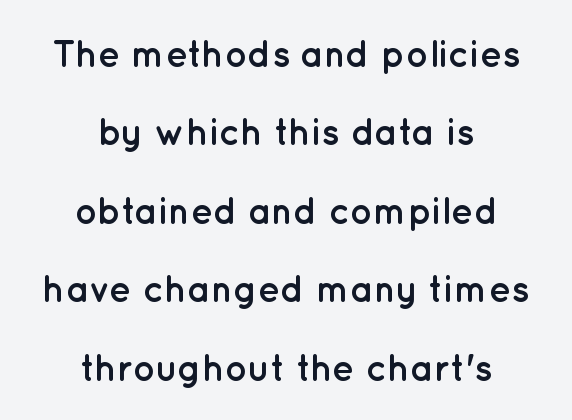
The image shows 37 px semibold sans-serif type, upright; set centered, loose line spacing (2.12x), normal letter spacing, not underlined; low stroke contrast and a medium x-height.
